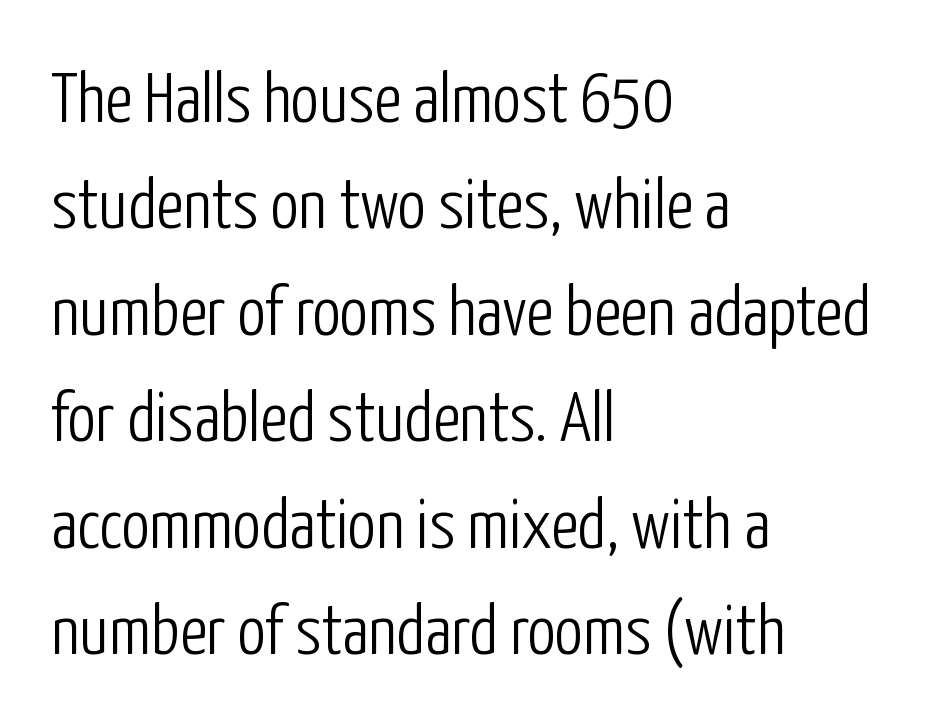
Q: Is the text bold? A: No.
Q: Is the text italic (slanted)? A: No, it is upright.
Q: Is the typeface a serif or a sans-serif typeface? A: Sans-serif.
Q: Is the text underlined? A: No.
Q: How is the paragraph aligned? A: Left-aligned.
Q: Is the spacing between letters normal or unusually wide? A: Normal.
Q: Is the spacing between lines tight, normal or loose? A: Normal.
Q: Width (condensed, normal, or wide)? A: Condensed.
Q: Stroke contrast? A: Low.
Q: x-height? A: Medium.
Q: Monospaced? A: No.
